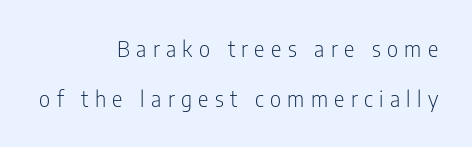
Q: Is the text bold? A: No.
Q: Is the text italic (slanted)? A: No, it is upright.
Q: Is the text underlined? A: No.
Q: How is the paragraph aligned? A: Right-aligned.
Q: Is the spacing between letters normal or unusually wide? A: Unusually wide.
Q: Is the spacing between lines tight, normal or loose? A: Loose.
